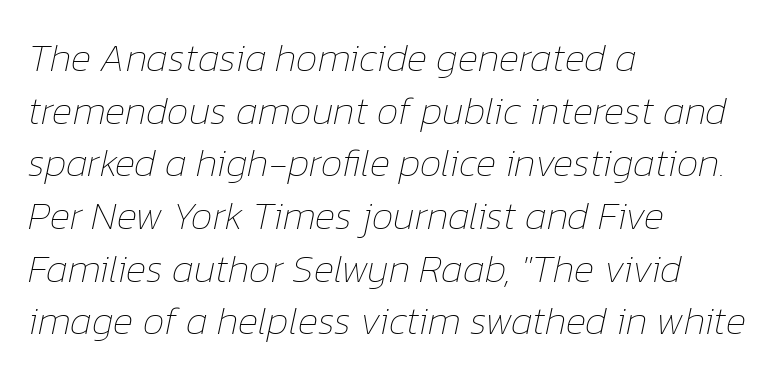
{"italic": "yes", "lean": "right", "slant_degrees": 12, "bold": "no", "weight": "thin", "width": "normal", "stroke_contrast": "low", "x_height": "medium", "monospaced": "no", "underline": "no", "align": "left", "line_spacing": "normal", "line_spacing_ratio": 1.35, "letter_spacing": "normal", "letter_spacing_em": 0.0, "glyph_px": 39}
